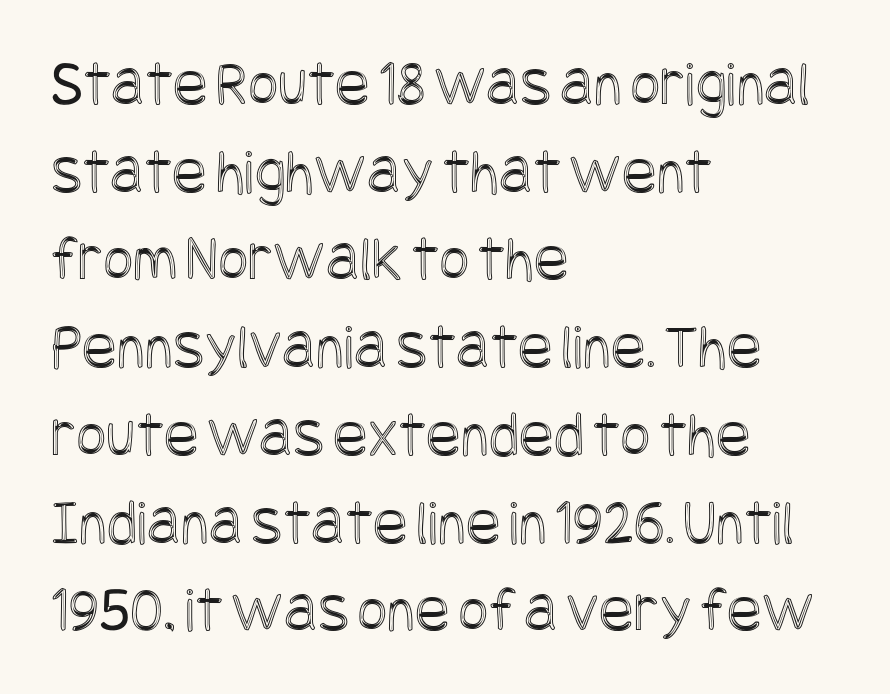
{"italic": "no", "width": "condensed", "x_height": "large", "underline": "no", "align": "left", "line_spacing": "normal", "line_spacing_ratio": 1.35, "letter_spacing": "normal", "letter_spacing_em": 0.0, "glyph_px": 65}
